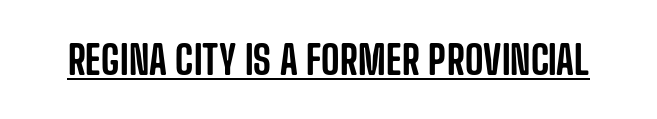
The image shows 40 px condensed sans-serif type, upright; set normal letter spacing, underlined; low stroke contrast and a large x-height.
